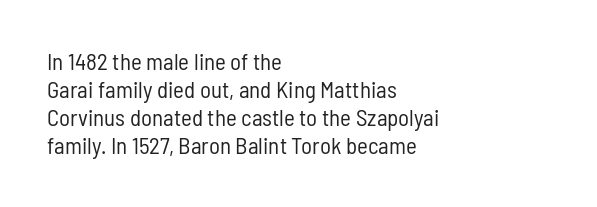
Every stem runs plumb, perpendicular to the baseline. Layout note: lines flush left. Decoration check: the copy has no underline. Short note: letters normally spaced.
